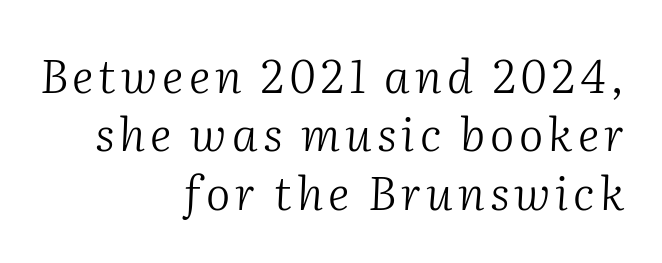
Q: Is the text bold? A: No.
Q: Is the text italic (slanted)? A: Yes, it leans right by about 2 degrees.
Q: Is the typeface a serif or a sans-serif typeface? A: Serif.
Q: Is the text underlined? A: No.
Q: How is the paragraph aligned? A: Right-aligned.
Q: Is the spacing between lines tight, normal or loose? A: Normal.
Q: Width (condensed, normal, or wide)? A: Normal.
Q: Stroke contrast? A: Medium.
Q: x-height? A: Medium.
Q: Monospaced? A: No.
